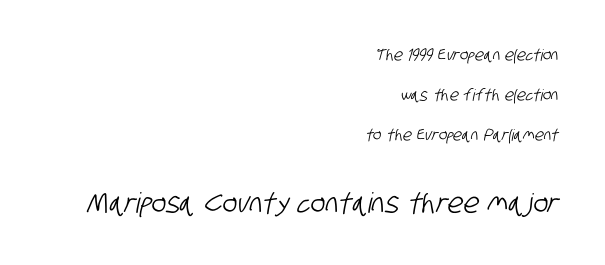
Q: Is the typeface a serif or a sans-serif typeface? A: Sans-serif.
Q: Is the text underlined? A: No.
Q: How is the paragraph aligned? A: Right-aligned.
Q: Is the spacing between letters normal or unusually wide? A: Normal.
Q: Is the spacing between lines tight, normal or loose? A: Loose.
Q: Which block of text is set in a larger size, the first (top) or the second (bottom)? A: The second (bottom) one.
Q: Width (condensed, normal, or wide)? A: Condensed.
Q: Stroke contrast? A: Low.
Q: x-height? A: Large.
Q: Monospaced? A: No.
